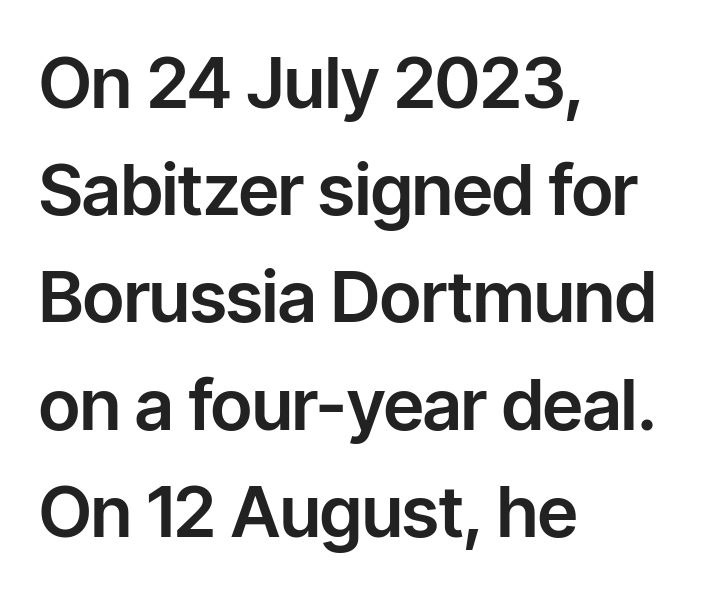
Q: Is the text italic (slanted)? A: No, it is upright.
Q: Is the typeface a serif or a sans-serif typeface? A: Sans-serif.
Q: Is the text underlined? A: No.
Q: How is the paragraph aligned? A: Left-aligned.
Q: Is the spacing between letters normal or unusually wide? A: Normal.
Q: Is the spacing between lines tight, normal or loose? A: Normal.
Q: Width (condensed, normal, or wide)? A: Normal.
Q: Stroke contrast? A: Low.
Q: x-height? A: Medium.
Q: Monospaced? A: No.
